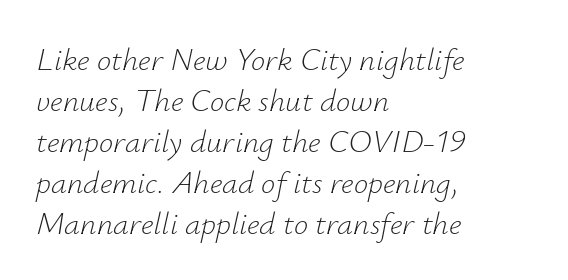
The image shows 32 px light type, italic (leaning right); set left-aligned, normal line spacing (1.28x), normal letter spacing, not underlined; low stroke contrast and a small x-height.
